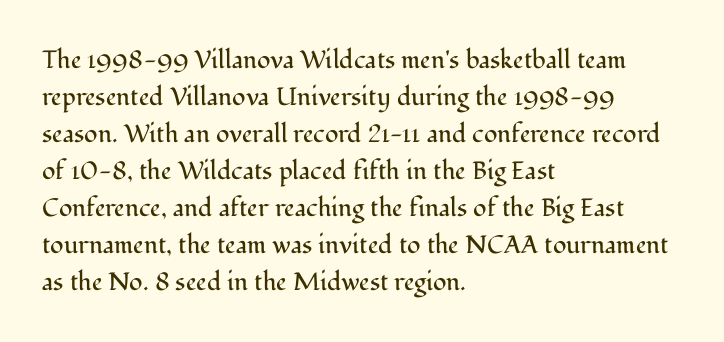
Q: Is the text bold? A: No.
Q: Is the text italic (slanted)? A: No, it is upright.
Q: Is the text underlined? A: No.
Q: How is the paragraph aligned? A: Left-aligned.
Q: Is the spacing between letters normal or unusually wide? A: Normal.
Q: Is the spacing between lines tight, normal or loose? A: Normal.
